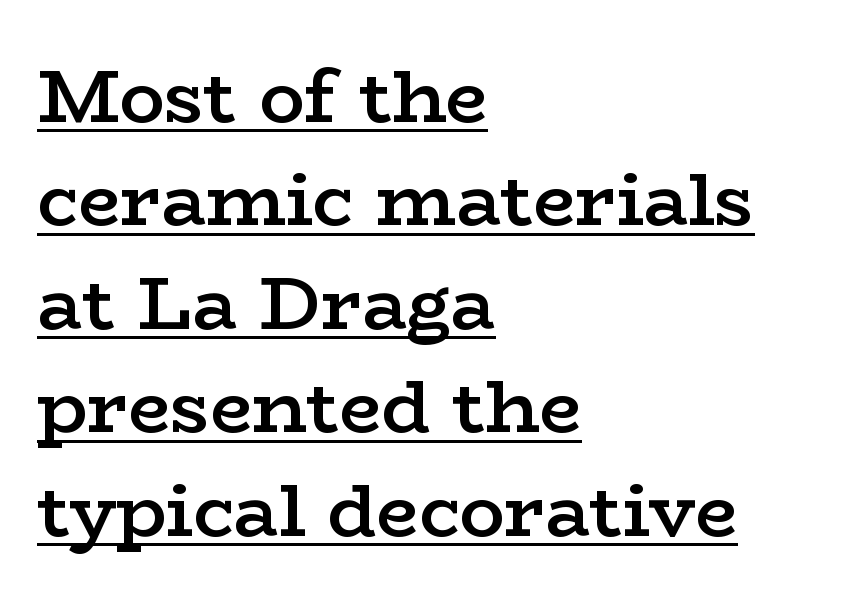
The rendering uses natural spacing where letterforms have individual widths. The rows are spaced the way most documents space them. These lines are composed in type with serifs. The letters stand upright; this is a roman face.
